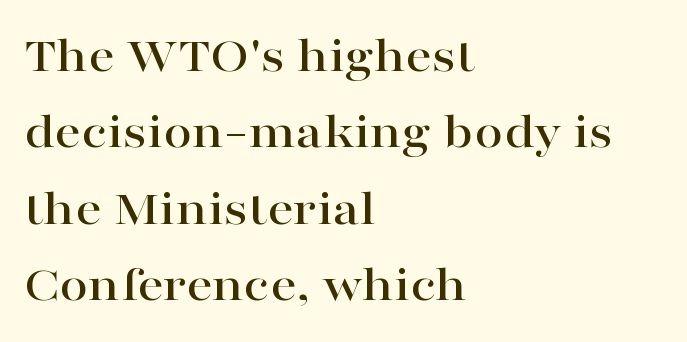
{"serif": "yes", "italic": "no", "width": "wide", "stroke_contrast": "high", "x_height": "medium", "monospaced": "no", "underline": "no", "align": "left", "line_spacing": "normal", "line_spacing_ratio": 1.47, "letter_spacing": "normal", "letter_spacing_em": 0.0, "glyph_px": 52}
